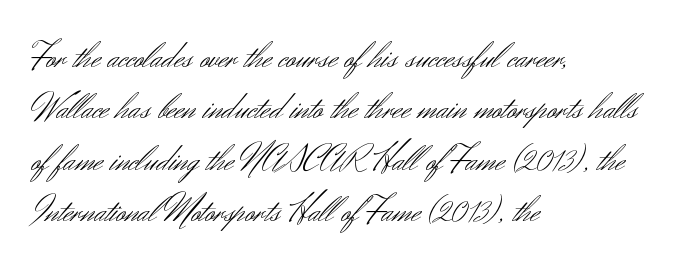
The image shows 38 px light sans-serif type; set left-aligned, normal line spacing (1.35x), normal letter spacing, not underlined; medium stroke contrast and a small x-height.
